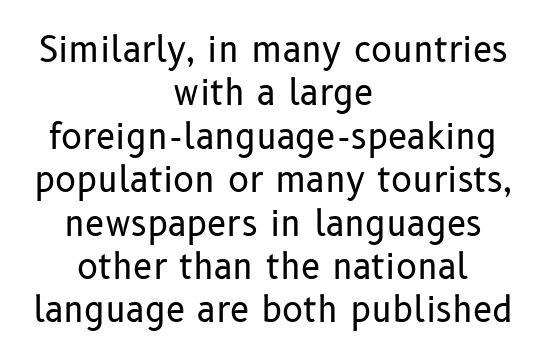
Q: Is the text bold? A: No.
Q: Is the text italic (slanted)? A: No, it is upright.
Q: Is the typeface a serif or a sans-serif typeface? A: Sans-serif.
Q: Is the text underlined? A: No.
Q: How is the paragraph aligned? A: Centered.
Q: Is the spacing between letters normal or unusually wide? A: Normal.
Q: Width (condensed, normal, or wide)? A: Normal.
Q: Stroke contrast? A: Low.
Q: x-height? A: Medium.
Q: Monospaced? A: No.
